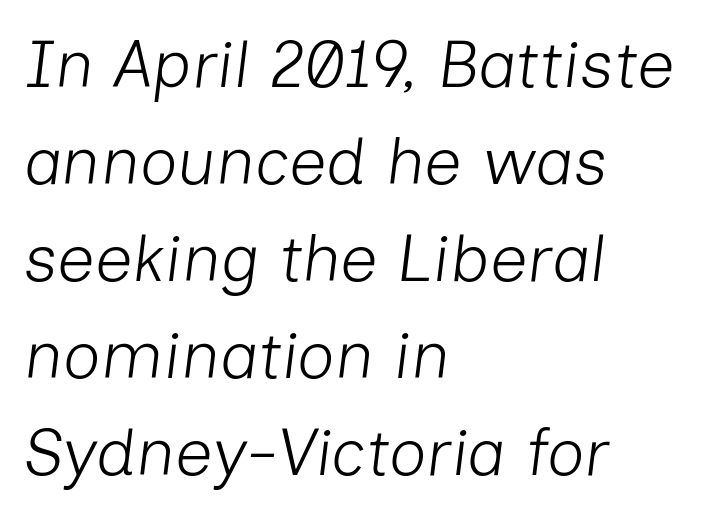
Q: Is the text bold? A: No.
Q: Is the text italic (slanted)? A: Yes, it leans right by about 7 degrees.
Q: Is the text underlined? A: No.
Q: How is the paragraph aligned? A: Left-aligned.
Q: Is the spacing between letters normal or unusually wide? A: Normal.
Q: Is the spacing between lines tight, normal or loose? A: Normal.
Q: Width (condensed, normal, or wide)? A: Normal.
Q: Stroke contrast? A: Low.
Q: x-height? A: Medium.
Q: Monospaced? A: No.
